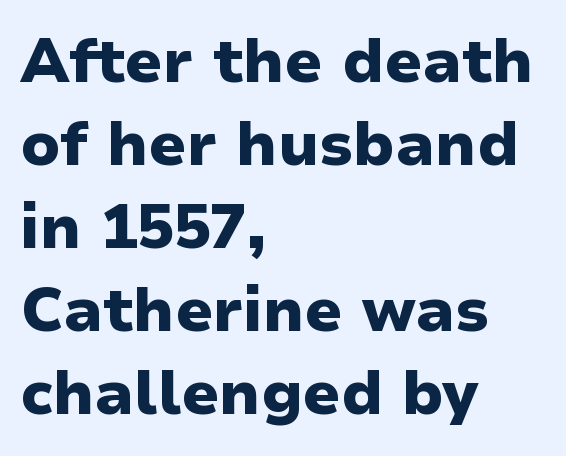
Q: Is the text bold? A: Yes.
Q: Is the text italic (slanted)? A: No, it is upright.
Q: Is the typeface a serif or a sans-serif typeface? A: Sans-serif.
Q: Is the text underlined? A: No.
Q: How is the paragraph aligned? A: Left-aligned.
Q: Is the spacing between letters normal or unusually wide? A: Normal.
Q: Is the spacing between lines tight, normal or loose? A: Normal.
Q: Width (condensed, normal, or wide)? A: Normal.
Q: Stroke contrast? A: Low.
Q: x-height? A: Medium.
Q: Monospaced? A: No.
